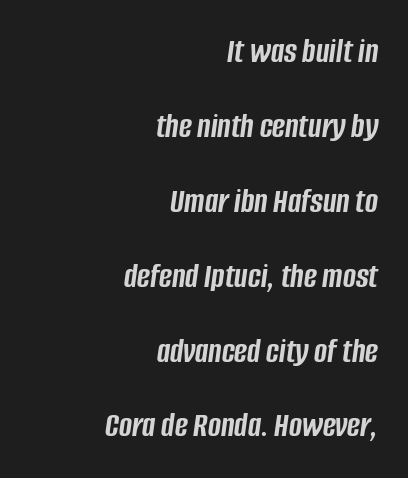
A bare baseline throughout the passage. The lines are spread far apart with generous leading. Look at the stroke-to-counter ratio: heavy, a bold. Spacing verdict: proportional, widths tailored to each character. Which margin do the lines hug? The right one — the left edge is uneven.
